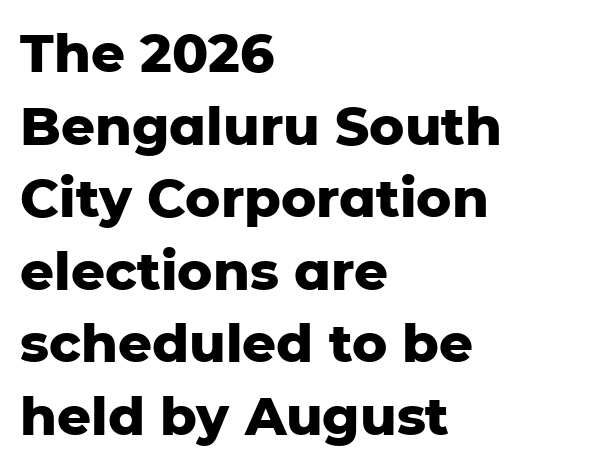
{"serif": "no", "italic": "no", "bold": "yes", "weight": "heavy", "width": "normal", "stroke_contrast": "low", "x_height": "medium", "monospaced": "no", "underline": "no", "align": "left", "line_spacing": "normal", "line_spacing_ratio": 1.37, "letter_spacing": "normal", "letter_spacing_em": 0.0, "glyph_px": 53}
